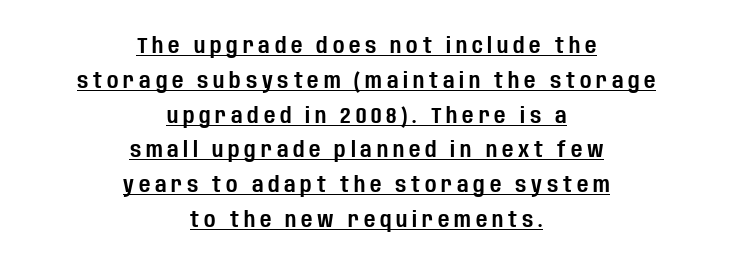
A normal amount of white space separates one row of letters from the next. The lines are quadded center. You can see a thin bar hugging the bottom of the glyphs. Characters remain perfectly vertical along every line. Students, note that the glyphs here are deliberately spaced far apart.
